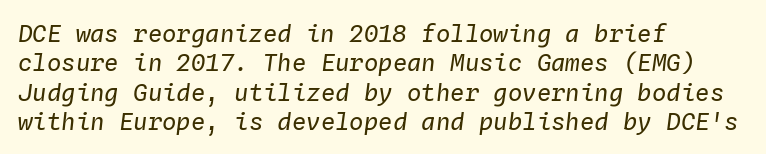
The image shows 24 px text type, italic (leaning right); set left-aligned, line spacing 1.22x, normal letter spacing, not underlined.
